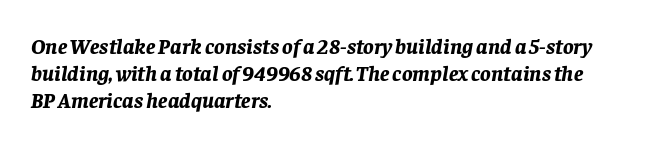
Q: Is the text bold? A: Yes.
Q: Is the text italic (slanted)? A: Yes, it leans right by about 8 degrees.
Q: Is the text underlined? A: No.
Q: How is the paragraph aligned? A: Left-aligned.
Q: Is the spacing between letters normal or unusually wide? A: Normal.
